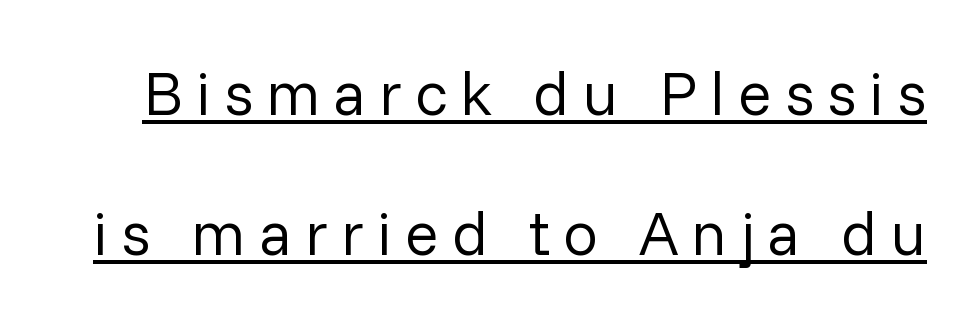
Grotesque or geometric, the face here clearly has no serifs. The rendering uses natural spacing where letterforms have individual widths. Honestly, the letter spacing is so wide it's the main thing you notice. Quick note: not italic, upright. Glance below the letters and you will spot a drawn line. Leading: increased.
